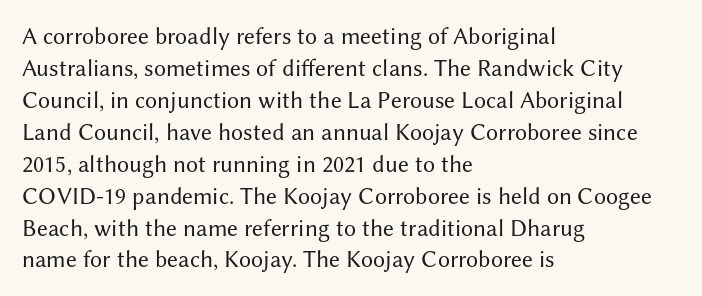
A bare baseline throughout the passage. Does the lettering tilt? It doesn't — this is upright. Leftover space on each line is placed entirely after the last word. Regarding leading, the lines here are spaced in the standard way. Inter-character spacing is left at the font's built-in metrics. Compared with a typical body face, this is equally light or lighter still.
